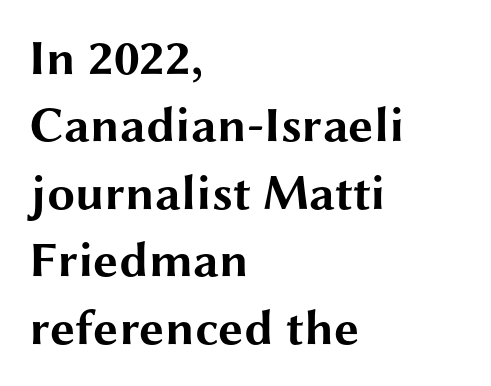
The image shows 50 px bold, wide sans-serif type, upright; set left-aligned, normal line spacing (1.35x), normal letter spacing, not underlined; medium stroke contrast and a medium x-height.
